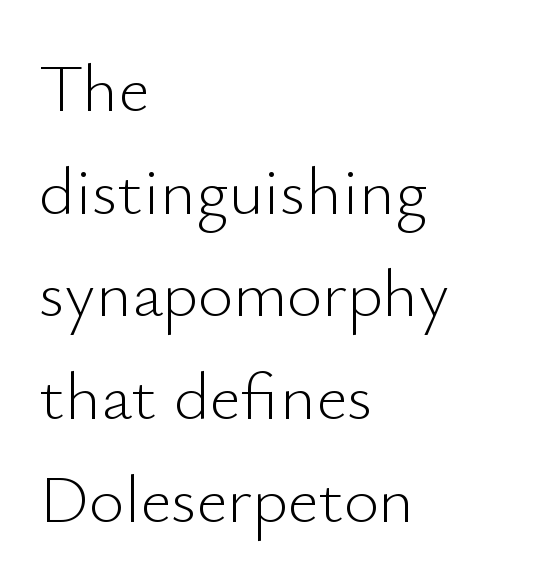
{"serif": "no", "italic": "no", "bold": "no", "weight": "light", "width": "normal", "stroke_contrast": "low", "x_height": "small", "monospaced": "no", "underline": "no", "align": "left", "line_spacing": "normal", "line_spacing_ratio": 1.51, "letter_spacing": "normal", "letter_spacing_em": 0.0, "glyph_px": 68}
